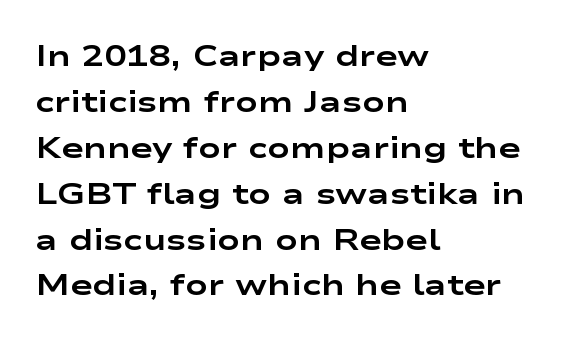
The image shows 30 px bold, wide sans-serif type, upright; set left-aligned, normal line spacing (1.53x), normal letter spacing, not underlined; low stroke contrast and a medium x-height.
